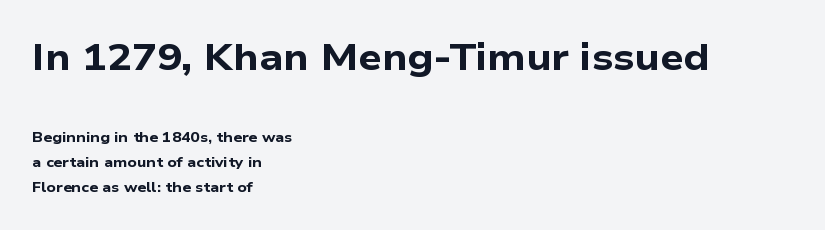
Q: Is the text bold? A: Yes.
Q: Is the typeface a serif or a sans-serif typeface? A: Sans-serif.
Q: Is the text underlined? A: No.
Q: How is the paragraph aligned? A: Left-aligned.
Q: Is the spacing between letters normal or unusually wide? A: Normal.
Q: Which block of text is set in a larger size, the first (top) or the second (bottom)? A: The first (top) one.
Q: Width (condensed, normal, or wide)? A: Wide.
Q: Stroke contrast? A: Low.
Q: x-height? A: Medium.
Q: Monospaced? A: No.
